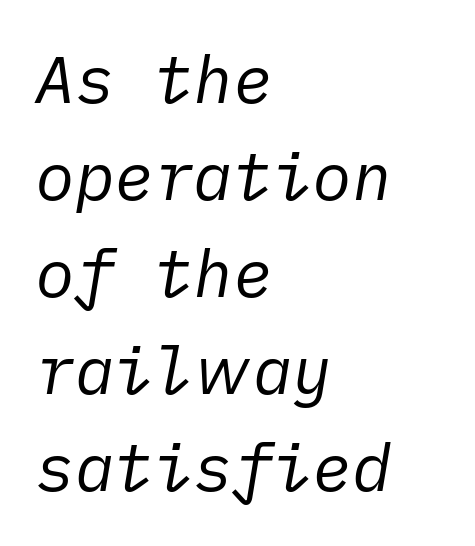
Q: Is the text bold? A: No.
Q: Is the text italic (slanted)? A: Yes, it leans right by about 10 degrees.
Q: Is the text underlined? A: No.
Q: How is the paragraph aligned? A: Left-aligned.
Q: Is the spacing between letters normal or unusually wide? A: Normal.
Q: Is the spacing between lines tight, normal or loose? A: Normal.
Q: Width (condensed, normal, or wide)? A: Normal.
Q: Stroke contrast? A: Low.
Q: x-height? A: Medium.
